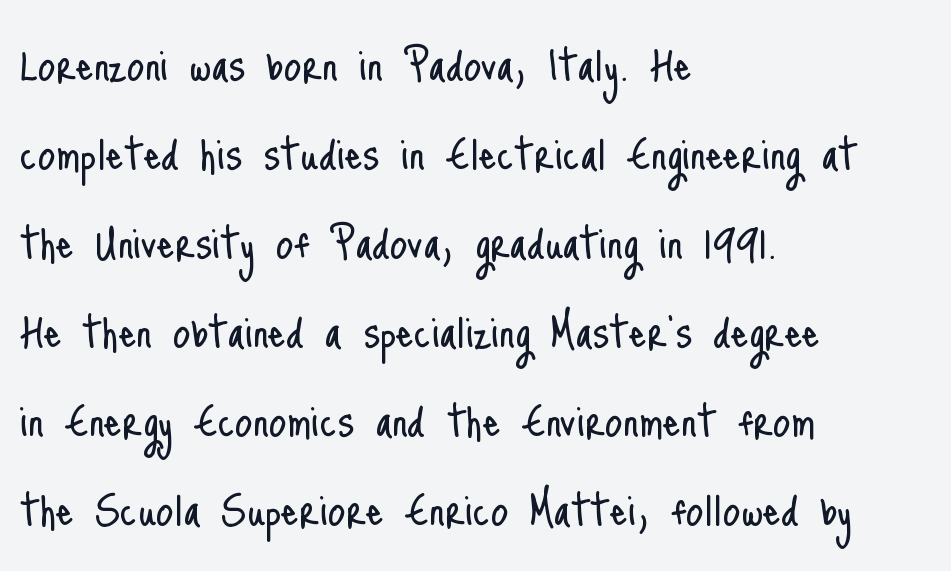
Q: Is the text bold? A: No.
Q: Is the text italic (slanted)? A: No, it is upright.
Q: Is the typeface a serif or a sans-serif typeface? A: Sans-serif.
Q: Is the text underlined? A: No.
Q: How is the paragraph aligned? A: Left-aligned.
Q: Is the spacing between letters normal or unusually wide? A: Normal.
Q: Is the spacing between lines tight, normal or loose? A: Normal.
Q: Width (condensed, normal, or wide)? A: Condensed.
Q: Stroke contrast? A: Low.
Q: x-height? A: Small.
Q: Monospaced? A: No.
